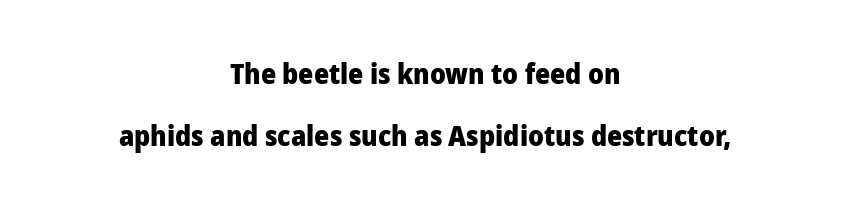
Q: Is the text bold? A: Yes.
Q: Is the text italic (slanted)? A: No, it is upright.
Q: Is the typeface a serif or a sans-serif typeface? A: Sans-serif.
Q: Is the text underlined? A: No.
Q: How is the paragraph aligned? A: Centered.
Q: Is the spacing between letters normal or unusually wide? A: Normal.
Q: Is the spacing between lines tight, normal or loose? A: Loose.
Q: Width (condensed, normal, or wide)? A: Normal.
Q: Stroke contrast? A: Low.
Q: x-height? A: Medium.
Q: Monospaced? A: No.
